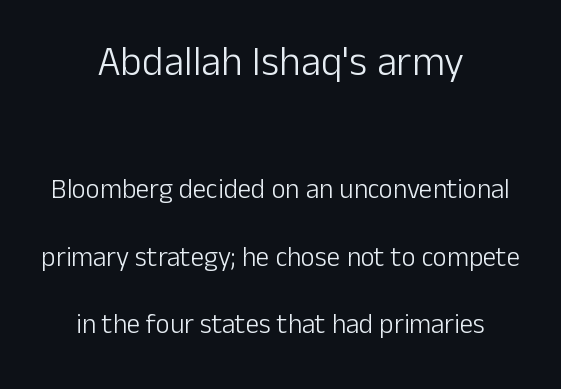
Leading is clearly above the norm, producing a sparse column. A roman cut, with each character standing at attention. The typesetting does not lean heavy: it is not bold. The letters carry no serifs — their stems end cleanly without finishing strokes. Default kerning and tracking; the words read as compact shapes.
